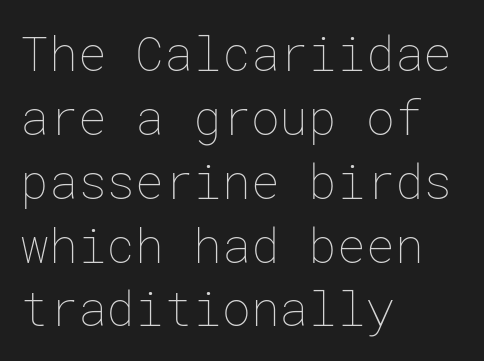
{"italic": "no", "bold": "no", "weight": "thin", "width": "normal", "stroke_contrast": "low", "x_height": "medium", "underline": "no", "align": "left", "line_spacing": "normal", "line_spacing_ratio": 1.33, "letter_spacing": "normal", "letter_spacing_em": 0.0, "glyph_px": 48}
